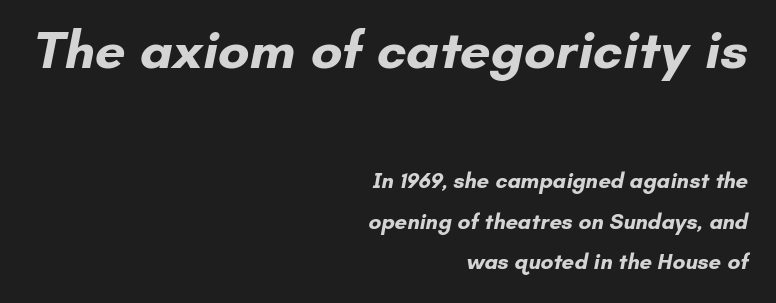
The image shows 54 px bold sans-serif type; set right-aligned, line spacing 1.86x, normal letter spacing, not underlined; the first (top) block is 2.45x larger; low stroke contrast and a small x-height.
